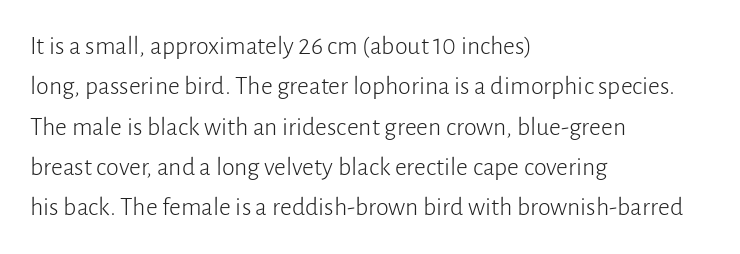
The image shows 26 px text type, upright; set left-aligned, normal line spacing (1.55x), normal letter spacing, not underlined.
